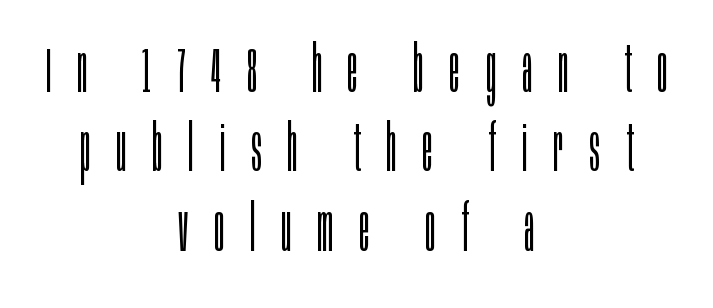
The image shows 64 px light, condensed sans-serif type, upright; set centered, line spacing 1.24x, unusually wide letter spacing (+0.4 em), not underlined; low stroke contrast and a large x-height.
